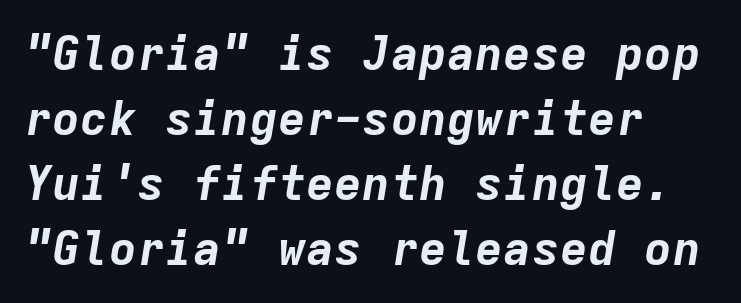
The image shows 47 px bold type, italic (leaning right), monospaced; set left-aligned, normal line spacing (1.38x), normal letter spacing, not underlined; low stroke contrast and a medium x-height.
